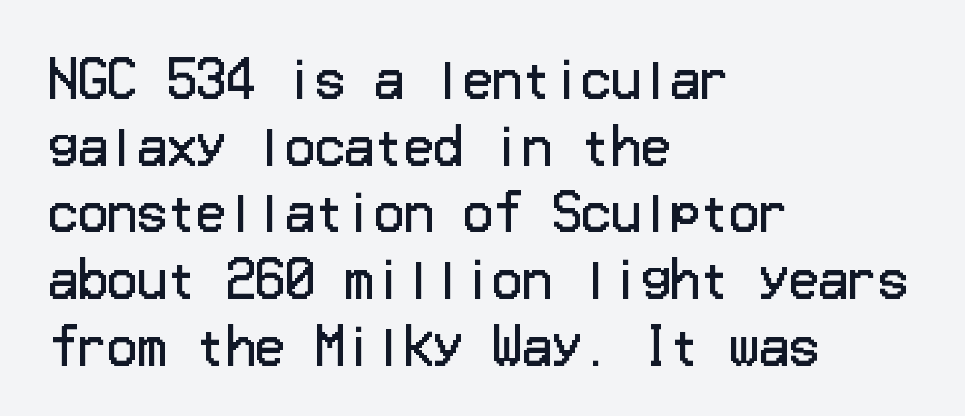
This rendering uses left alignment, leaving the right contour irregular. The type sits square on the baseline with zero lean. Heft: none added — not bold. Is the letter spacing exaggerated? No — it looks like the ordinary default. Observe the absence of serifs on each vertical stroke in this sample.
